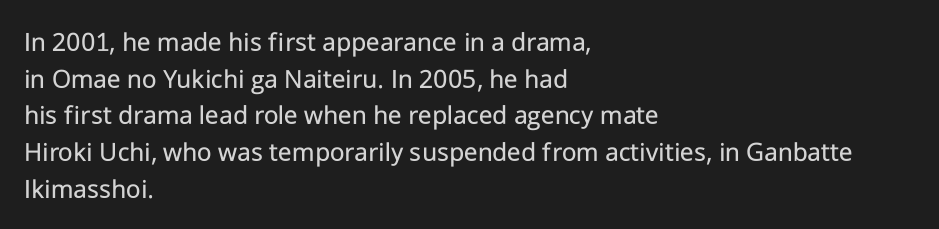
Characters follow at the spacing the type designer built in. Whoever set this chose a conventional vertical rhythm. No letter is thick-stroked: the sample isn't bold. The typeface chosen for these lines omits serifs. Where is the straight margin? On the left.
